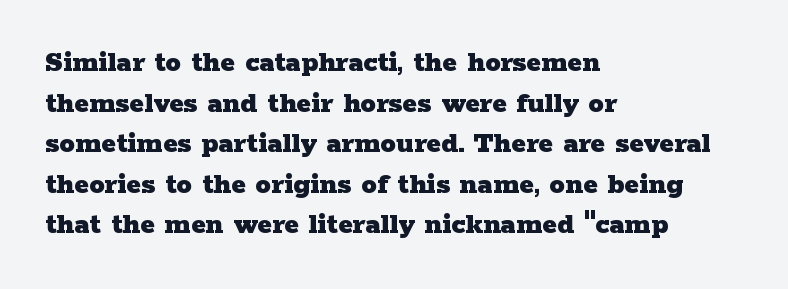
Q: Is the text bold? A: Yes.
Q: Is the text italic (slanted)? A: No, it is upright.
Q: Is the typeface a serif or a sans-serif typeface? A: Serif.
Q: Is the text underlined? A: No.
Q: How is the paragraph aligned? A: Left-aligned.
Q: Is the spacing between letters normal or unusually wide? A: Normal.
Q: Is the spacing between lines tight, normal or loose? A: Normal.
Q: Width (condensed, normal, or wide)? A: Wide.
Q: Stroke contrast? A: Low.
Q: x-height? A: Medium.
Q: Monospaced? A: No.
